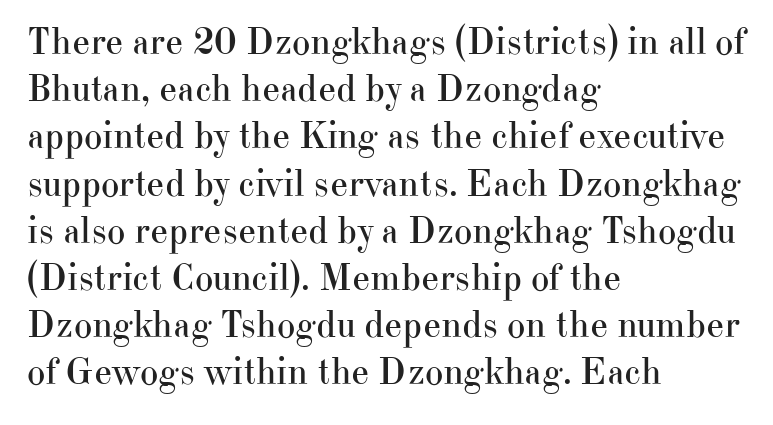
The image shows 39 px regular-weight serif type, upright; set left-aligned, line spacing 1.21x, normal letter spacing, not underlined; high stroke contrast and a small x-height.
